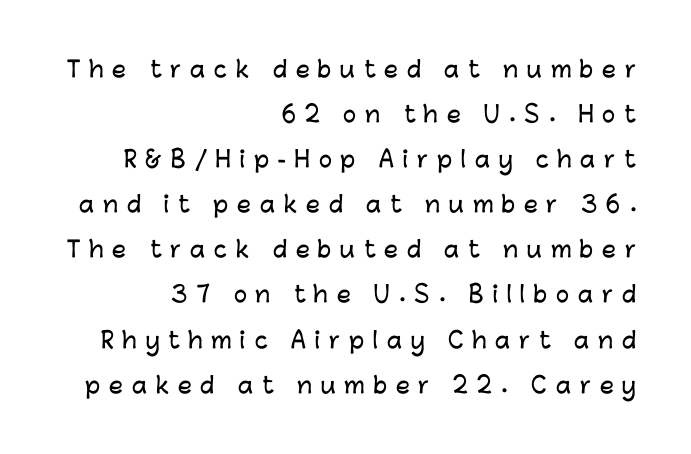
Q: Is the text italic (slanted)? A: No, it is upright.
Q: Is the text underlined? A: No.
Q: How is the paragraph aligned? A: Right-aligned.
Q: Is the spacing between letters normal or unusually wide? A: Unusually wide.
Q: Is the spacing between lines tight, normal or loose? A: Loose.
